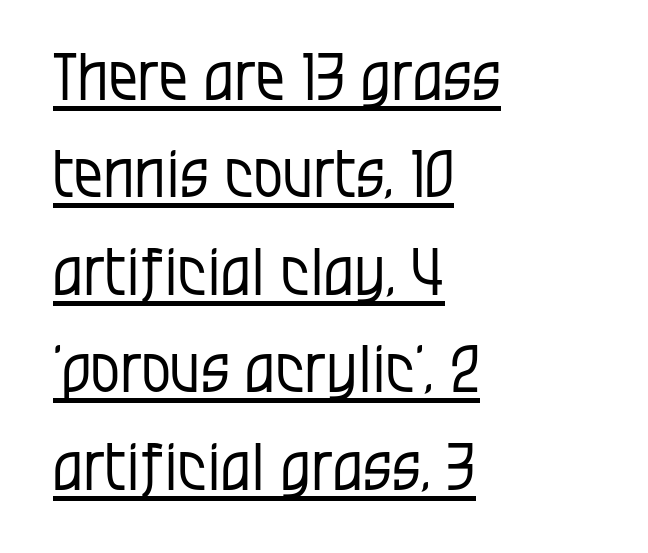
{"serif": "no", "italic": "no", "bold": "no", "weight": "regular", "width": "condensed", "stroke_contrast": "low", "x_height": "large", "monospaced": "no", "underline": "yes", "align": "left", "line_spacing": "normal", "line_spacing_ratio": 1.5, "letter_spacing": "normal", "letter_spacing_em": 0.0, "glyph_px": 65}
